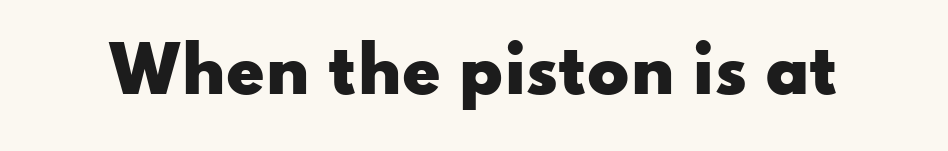
Q: Is the text bold? A: Yes.
Q: Is the text italic (slanted)? A: No, it is upright.
Q: Is the typeface a serif or a sans-serif typeface? A: Sans-serif.
Q: Is the text underlined? A: No.
Q: Is the spacing between letters normal or unusually wide? A: Normal.
Q: Width (condensed, normal, or wide)? A: Wide.
Q: Stroke contrast? A: Low.
Q: x-height? A: Small.
Q: Monospaced? A: No.
